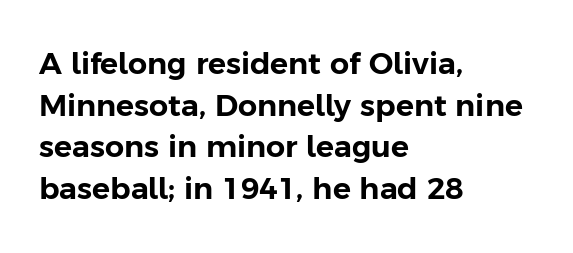
{"serif": "no", "italic": "no", "width": "normal", "stroke_contrast": "low", "x_height": "medium", "monospaced": "no", "underline": "no", "align": "left", "line_spacing": "normal", "line_spacing_ratio": 1.39, "letter_spacing": "normal", "letter_spacing_em": 0.0, "glyph_px": 30}
